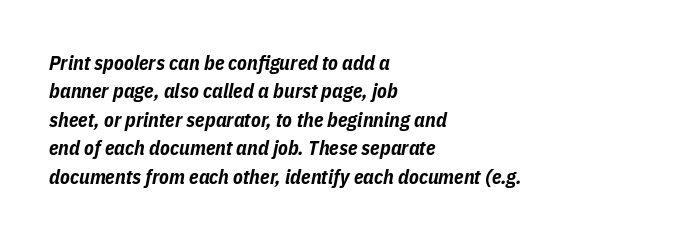
Evenly set lines give the paragraph a standard silhouette. No extra tracking has been applied to these lines. Slant detected: the letters are inclined. How heavy is the stroke? Heavy — this is a bold. Clear beneath every line of the passage. All the whitespace from short lines collects on the right.
